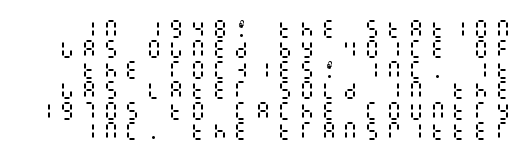
Q: Is the text bold? A: No.
Q: Is the text italic (slanted)? A: No, it is upright.
Q: Is the text underlined? A: No.
Q: Is the spacing between letters normal or unusually wide? A: Unusually wide.
Q: Is the spacing between lines tight, normal or loose? A: Tight.
